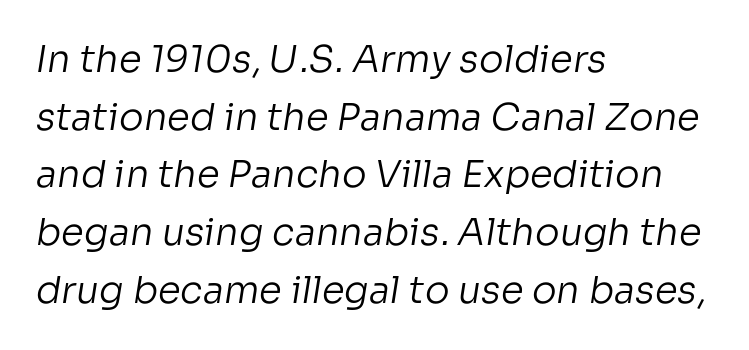
Q: Is the text bold? A: No.
Q: Is the typeface a serif or a sans-serif typeface? A: Sans-serif.
Q: Is the text underlined? A: No.
Q: How is the paragraph aligned? A: Left-aligned.
Q: Is the spacing between letters normal or unusually wide? A: Normal.
Q: Is the spacing between lines tight, normal or loose? A: Normal.
Q: Width (condensed, normal, or wide)? A: Normal.
Q: Stroke contrast? A: Low.
Q: x-height? A: Medium.
Q: Monospaced? A: No.
